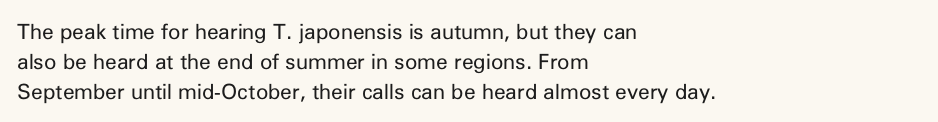
Quick note: interline space is typical. Nothing unusual about the tracking: characters are spaced as the font intends. Unmarked baselines from the first word to the last. No italicization has been applied; the sample stays upright.
